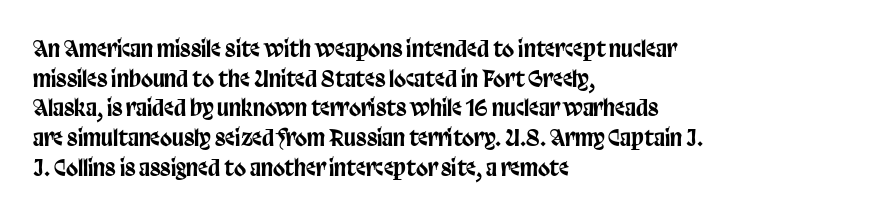
The image shows 22 px text type, upright; set left-aligned, normal line spacing (1.35x), normal letter spacing, not underlined.
